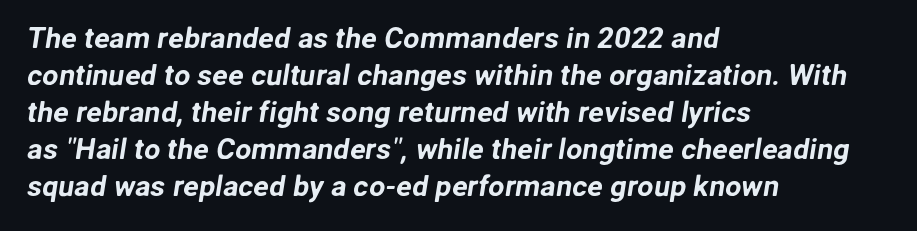
The image shows 29 px sans-serif type; set left-aligned, normal line spacing (1.28x), normal letter spacing, not underlined; low stroke contrast and a medium x-height.
